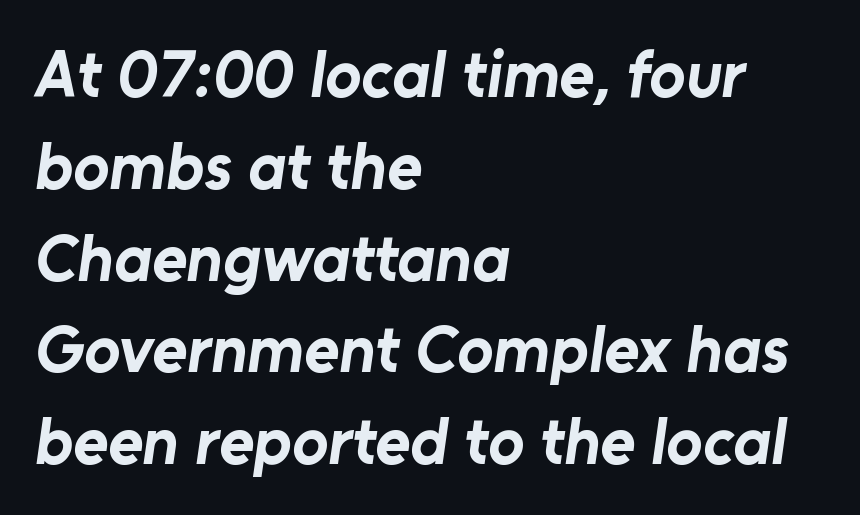
{"serif": "no", "bold": "yes", "weight": "bold", "width": "normal", "stroke_contrast": "low", "x_height": "medium", "monospaced": "no", "underline": "no", "align": "left", "line_spacing": "normal", "line_spacing_ratio": 1.37, "letter_spacing": "normal", "letter_spacing_em": 0.0, "glyph_px": 67}
